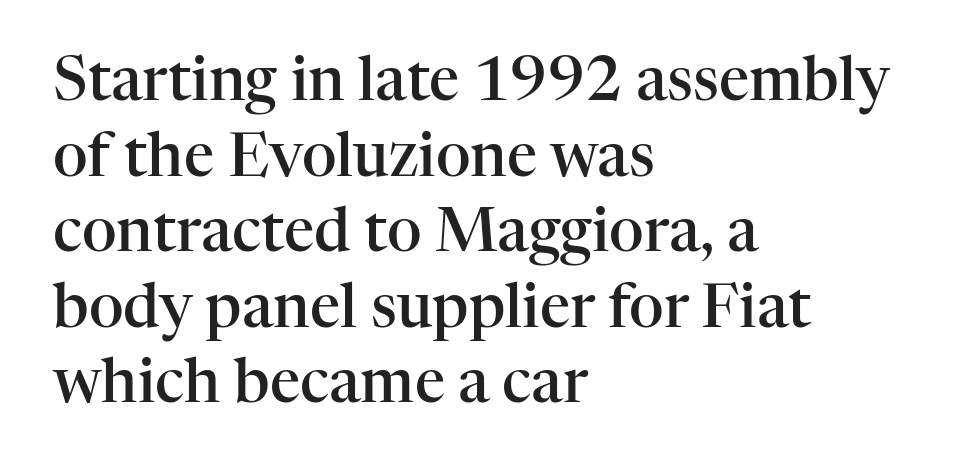
{"serif": "yes", "italic": "no", "bold": "semi", "weight": "semibold", "width": "normal", "stroke_contrast": "high", "x_height": "medium", "monospaced": "no", "underline": "no", "align": "left", "line_spacing": "normal", "line_spacing_ratio": 1.26, "letter_spacing": "normal", "letter_spacing_em": 0.0, "glyph_px": 60}
